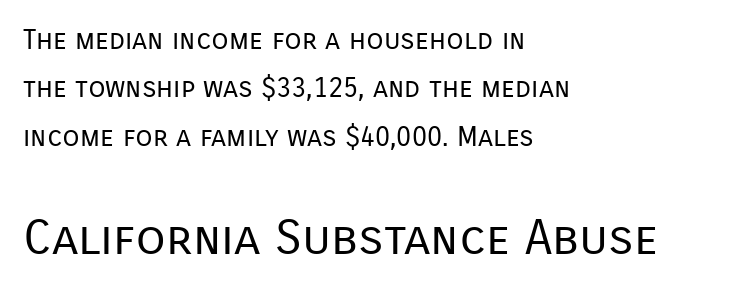
Here the second block reads like a headline and the first like body copy. A roman cut, with each character standing at attention. Just letters on the line, the space beneath them empty. Nope, no serifs anywhere on these letters. The lines are quadded left. The face used here is proportionally spaced, like ordinary book or web type.
